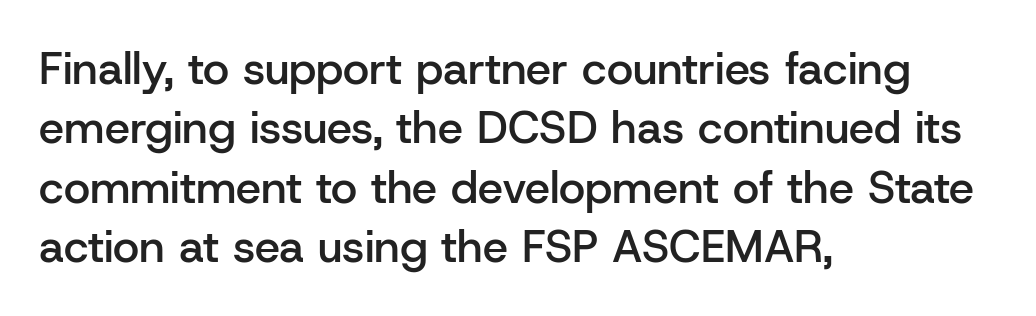
{"serif": "no", "italic": "no", "bold": "semi", "weight": "semibold", "width": "normal", "stroke_contrast": "low", "x_height": "medium", "monospaced": "no", "underline": "no", "align": "left", "line_spacing": "normal", "line_spacing_ratio": 1.32, "letter_spacing": "normal", "letter_spacing_em": 0.0, "glyph_px": 45}
